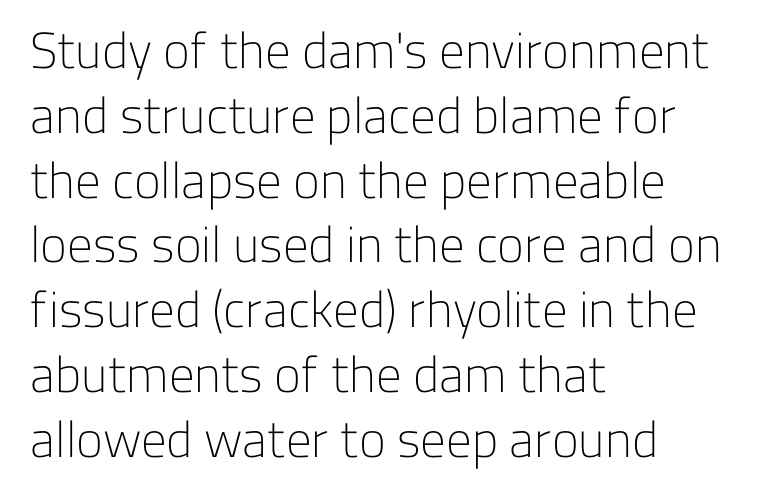
The image shows 51 px light sans-serif type, upright; set left-aligned, normal line spacing (1.27x), normal letter spacing, not underlined; low stroke contrast and a medium x-height.
